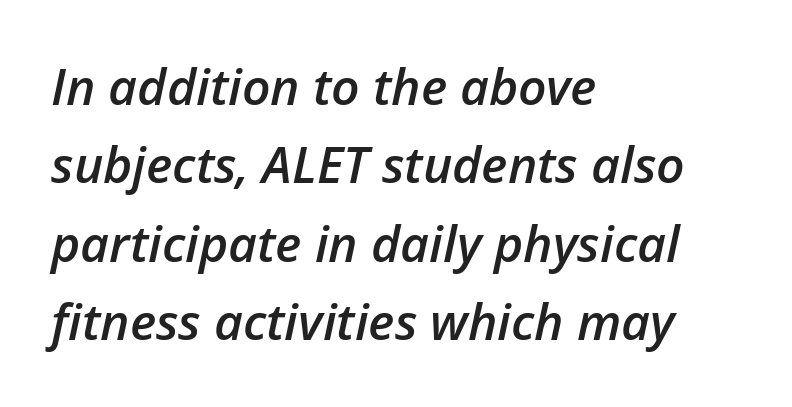
The image shows 50 px semibold type, italic (leaning right); set left-aligned, normal line spacing (1.57x), normal letter spacing, not underlined; low stroke contrast and a medium x-height.
